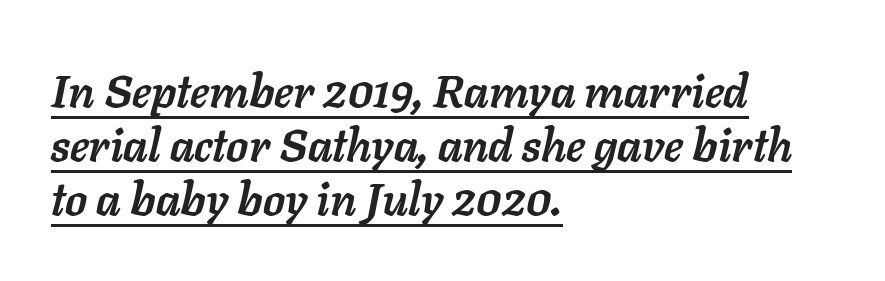
The image shows 45 px semibold type, italic (leaning right); set left-aligned, line spacing 1.2x, normal letter spacing, underlined; low stroke contrast and a medium x-height.
